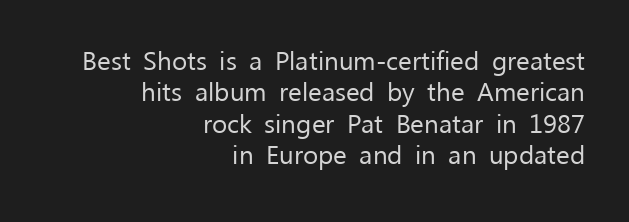
Nothing heavy about these letters — not bold at all. Default kerning and tracking; the words read as compact shapes. Is the block centered? No — it sits flush against the right margin. The baseline area is clear. In terms of posture, this sample is upright.
